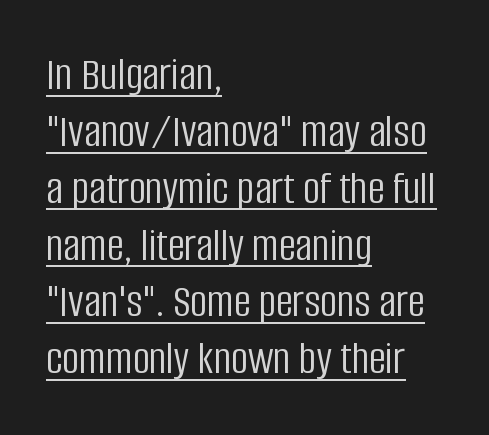
The image shows 47 px light, condensed sans-serif type, upright; set left-aligned, line spacing 1.21x, normal letter spacing, underlined; low stroke contrast and a large x-height.
